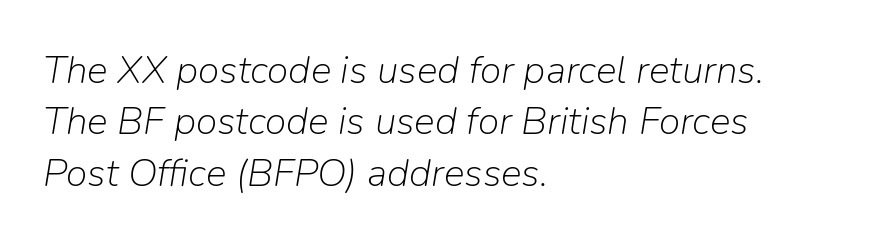
{"italic": "yes", "lean": "right", "slant_degrees": 9, "bold": "no", "weight": "light", "width": "normal", "stroke_contrast": "low", "x_height": "medium", "monospaced": "no", "underline": "no", "align": "left", "line_spacing": "normal", "line_spacing_ratio": 1.32, "letter_spacing": "normal", "letter_spacing_em": 0.0, "glyph_px": 39}
